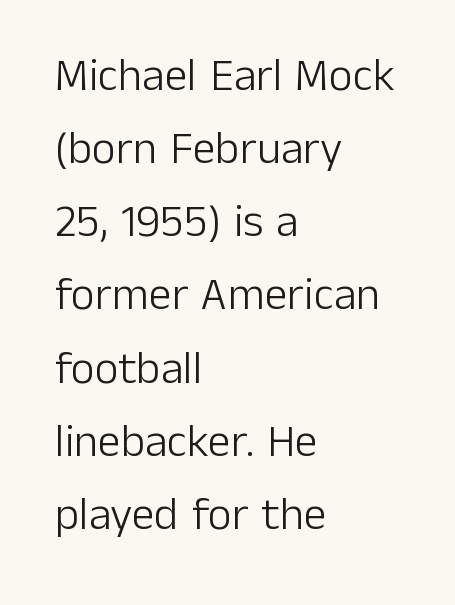
Q: Is the text bold? A: No.
Q: Is the text italic (slanted)? A: No, it is upright.
Q: Is the typeface a serif or a sans-serif typeface? A: Sans-serif.
Q: Is the text underlined? A: No.
Q: How is the paragraph aligned? A: Left-aligned.
Q: Is the spacing between letters normal or unusually wide? A: Normal.
Q: Is the spacing between lines tight, normal or loose? A: Normal.
Q: Width (condensed, normal, or wide)? A: Normal.
Q: Stroke contrast? A: Low.
Q: x-height? A: Medium.
Q: Monospaced? A: No.
